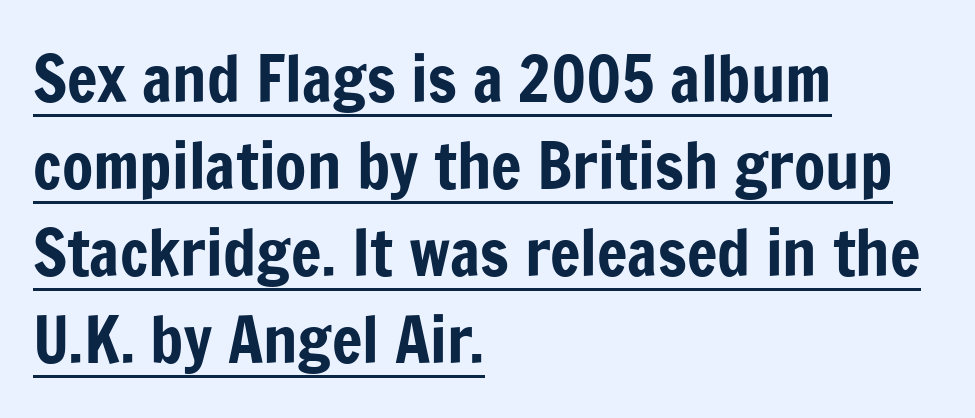
{"serif": "no", "italic": "no", "width": "condensed", "stroke_contrast": "low", "x_height": "medium", "monospaced": "no", "underline": "yes", "align": "left", "line_spacing": "normal", "line_spacing_ratio": 1.36, "letter_spacing": "normal", "letter_spacing_em": 0.0, "glyph_px": 64}
